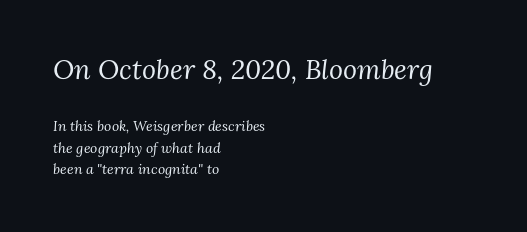
{"italic": "yes", "lean": "right", "slant_degrees": 3, "bold": "no", "underline": "no", "align": "left", "line_spacing": "normal", "line_spacing_ratio": 1.56, "letter_spacing": "normal", "letter_spacing_em": 0.0, "larger_block": "first", "size_ratio": 1.93, "glyph_px": 27}
